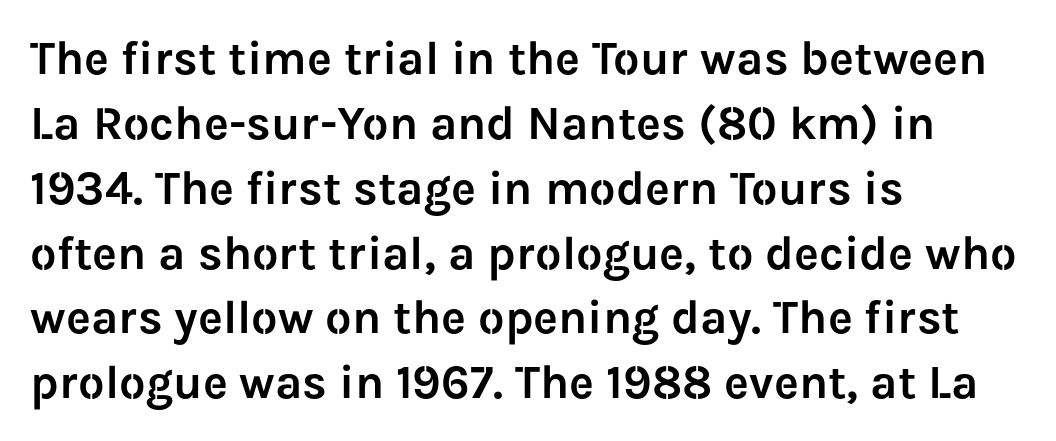
Every character sits straight up, as roman type does. Check under the words: just untouched page. Regarding serifs, this sample does without them. Each word holds together tightly as a unit, with standard inter-letter gaps.
